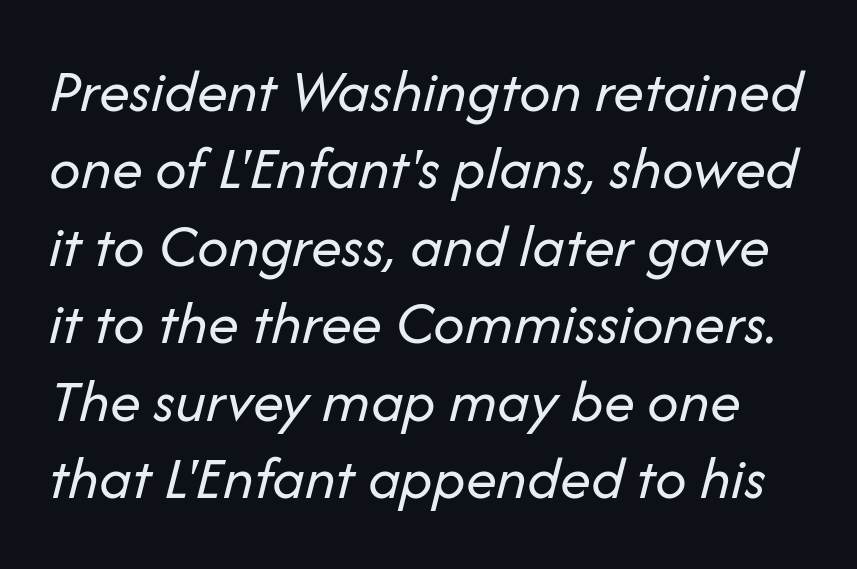
The image shows 62 px regular-weight type, italic (leaning right); set normal line spacing (1.25x), normal letter spacing, not underlined; low stroke contrast and a medium x-height.
